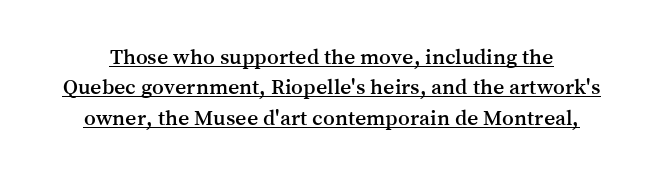
{"italic": "no", "underline": "yes", "line_spacing": "normal", "line_spacing_ratio": 1.38, "letter_spacing": "normal", "letter_spacing_em": 0.0, "glyph_px": 22}
